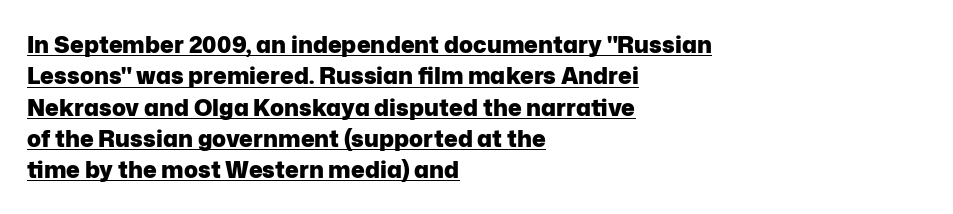
Like a heading marked for emphasis, these lines bear an underscore. No italicization has been applied; the sample stays upright. The line-height multiplier appears to be the usual default. The paragraph has a hard left edge and a soft right edge.
